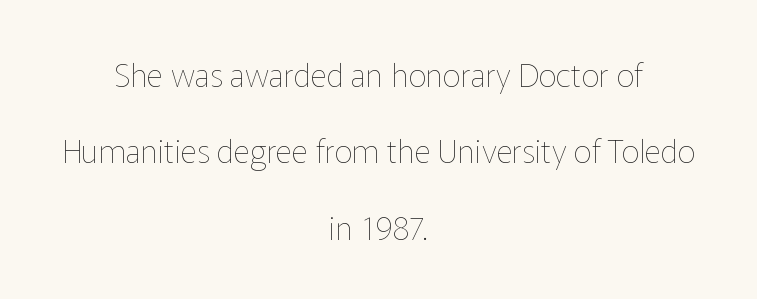
The image shows 32 px thin type, upright; set centered, loose line spacing (2.39x), normal letter spacing, not underlined; low stroke contrast and a medium x-height.
